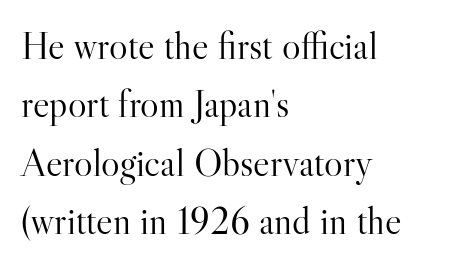
{"serif": "yes", "italic": "no", "bold": "no", "weight": "light", "width": "normal", "stroke_contrast": "high", "x_height": "small", "monospaced": "no", "underline": "no", "align": "left", "line_spacing": "normal", "line_spacing_ratio": 1.5, "letter_spacing": "normal", "letter_spacing_em": 0.0, "glyph_px": 39}
